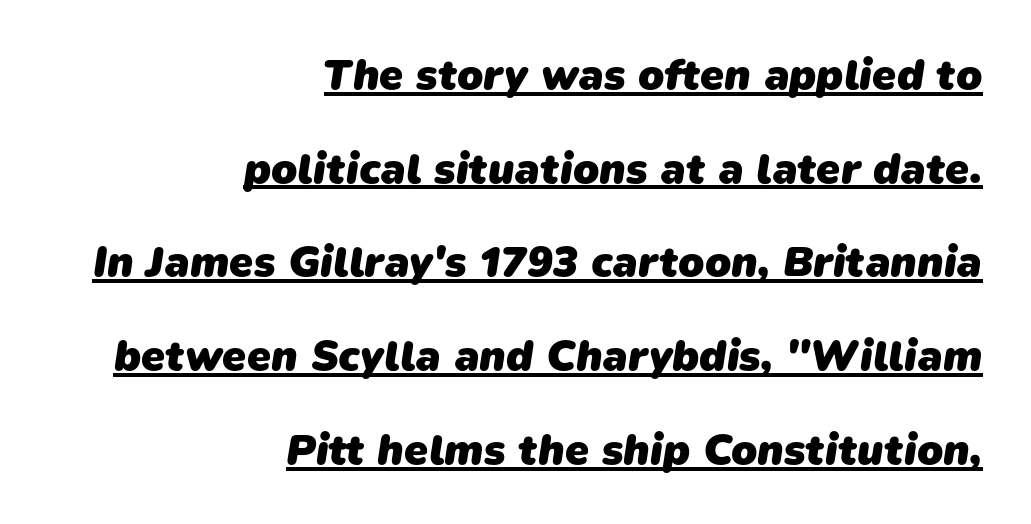
The image shows 43 px heavy sans-serif type; set right-aligned, loose line spacing (2.18x), normal letter spacing, underlined; low stroke contrast and a medium x-height.
